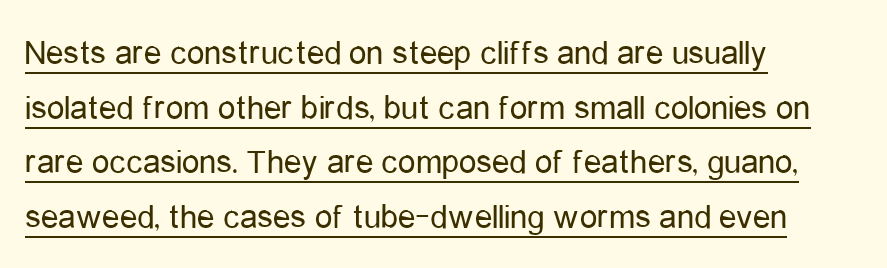
Q: Is the text bold? A: No.
Q: Is the text italic (slanted)? A: No, it is upright.
Q: Is the typeface a serif or a sans-serif typeface? A: Sans-serif.
Q: Is the text underlined? A: Yes.
Q: How is the paragraph aligned? A: Left-aligned.
Q: Is the spacing between letters normal or unusually wide? A: Normal.
Q: Is the spacing between lines tight, normal or loose? A: Normal.
Q: Width (condensed, normal, or wide)? A: Condensed.
Q: Stroke contrast? A: Low.
Q: x-height? A: Medium.
Q: Monospaced? A: No.
